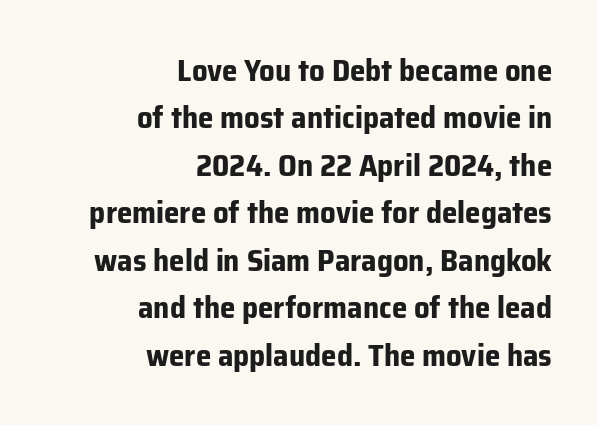
The image shows 31 px bold sans-serif type, upright; set right-aligned, normal line spacing (1.53x), normal letter spacing, not underlined; low stroke contrast and a medium x-height.
